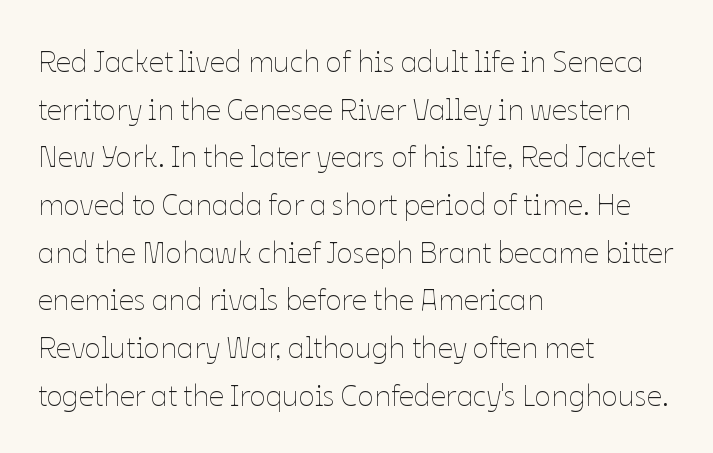
{"italic": "no", "bold": "no", "weight": "thin", "width": "normal", "stroke_contrast": "low", "x_height": "medium", "monospaced": "no", "underline": "no", "align": "left", "line_spacing": "normal", "line_spacing_ratio": 1.59, "letter_spacing": "normal", "letter_spacing_em": 0.0, "glyph_px": 30}
